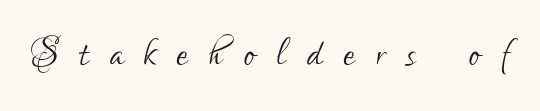
Q: Is the text bold? A: No.
Q: Is the text italic (slanted)? A: Yes.
Q: Is the typeface a serif or a sans-serif typeface? A: Sans-serif.
Q: Is the text underlined? A: No.
Q: Is the spacing between letters normal or unusually wide? A: Unusually wide.
Q: Width (condensed, normal, or wide)? A: Condensed.
Q: Stroke contrast? A: Low.
Q: x-height? A: Small.
Q: Monospaced? A: No.
